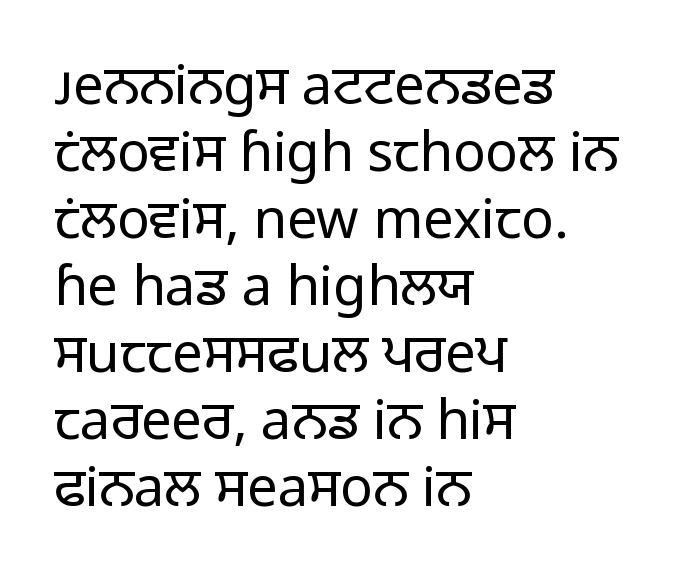
Q: Is the text bold? A: No.
Q: Is the text italic (slanted)? A: No, it is upright.
Q: Is the typeface a serif or a sans-serif typeface? A: Sans-serif.
Q: Is the text underlined? A: No.
Q: How is the paragraph aligned? A: Left-aligned.
Q: Is the spacing between letters normal or unusually wide? A: Normal.
Q: Width (condensed, normal, or wide)? A: Normal.
Q: Stroke contrast? A: Low.
Q: x-height? A: Medium.
Q: Monospaced? A: No.
